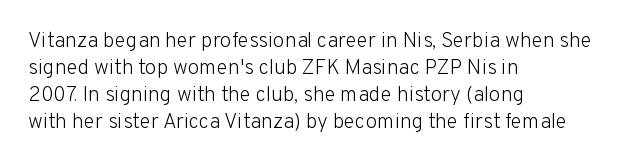
These lines keep a tight, regular rhythm from letter to letter. The rows are spaced the way most documents space them. Nothing heavy about these letters — not bold at all. A roman cut, with each character standing at attention. Check under the words: just untouched page. All the whitespace from short lines collects on the right.
